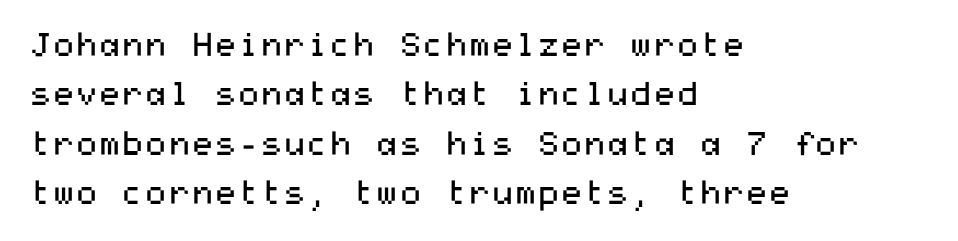
Q: Is the text bold? A: No.
Q: Is the text italic (slanted)? A: No, it is upright.
Q: Is the typeface a serif or a sans-serif typeface? A: Sans-serif.
Q: Is the text underlined? A: No.
Q: How is the paragraph aligned? A: Left-aligned.
Q: Is the spacing between letters normal or unusually wide? A: Normal.
Q: Is the spacing between lines tight, normal or loose? A: Normal.
Q: Width (condensed, normal, or wide)? A: Wide.
Q: Stroke contrast? A: Medium.
Q: x-height? A: Medium.
